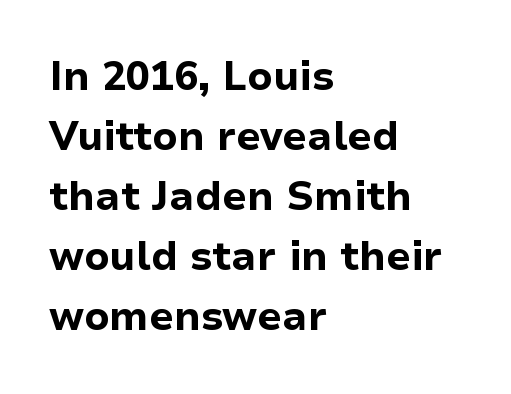
The image shows 40 px bold sans-serif type, upright; set left-aligned, normal line spacing (1.5x), normal letter spacing, not underlined; low stroke contrast and a medium x-height.
